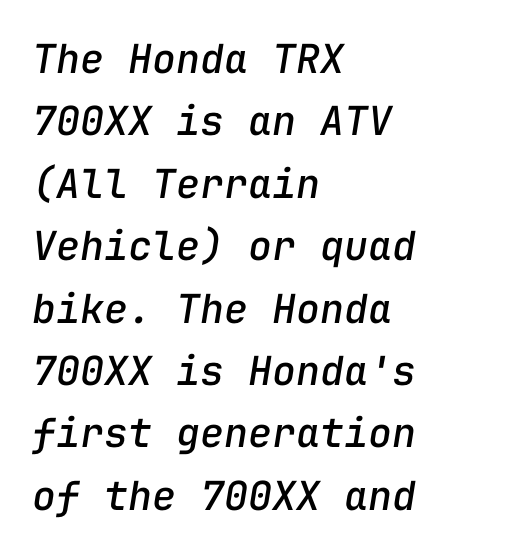
The image shows 40 px text type, italic (leaning right), monospaced; set left-aligned, normal line spacing (1.56x), normal letter spacing, not underlined; low stroke contrast and a medium x-height.
